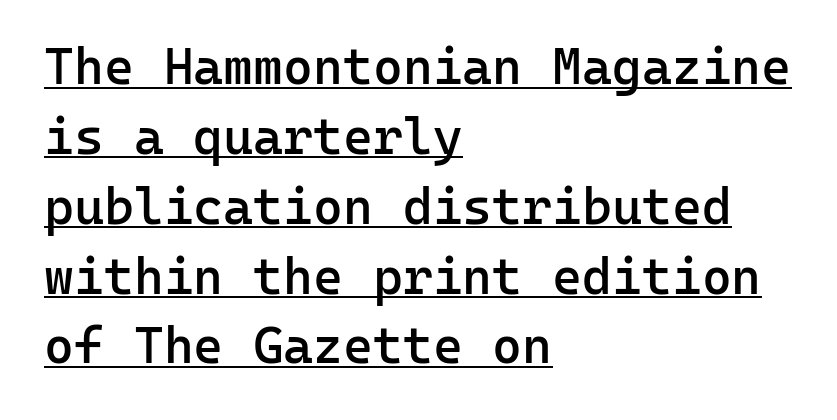
The image shows 51 px semibold sans-serif type, upright, monospaced; set left-aligned, normal line spacing (1.37x), normal letter spacing, underlined; low stroke contrast and a medium x-height.
